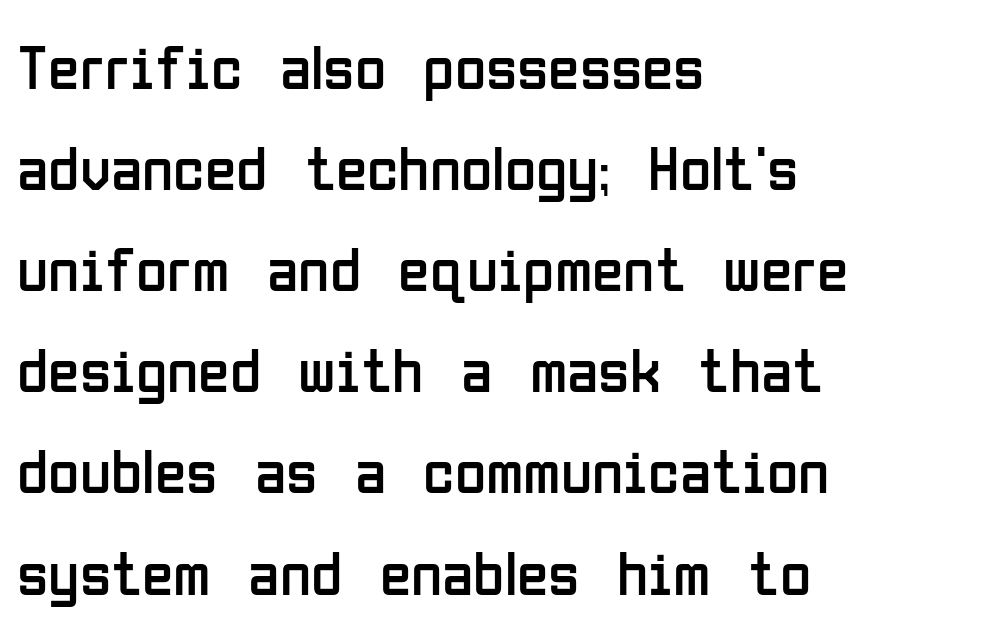
{"serif": "no", "italic": "no", "bold": "no", "weight": "regular", "width": "condensed", "stroke_contrast": "low", "x_height": "medium", "monospaced": "no", "underline": "no", "align": "left", "line_spacing": "normal", "line_spacing_ratio": 1.58, "letter_spacing": "normal", "letter_spacing_em": 0.0, "glyph_px": 64}
